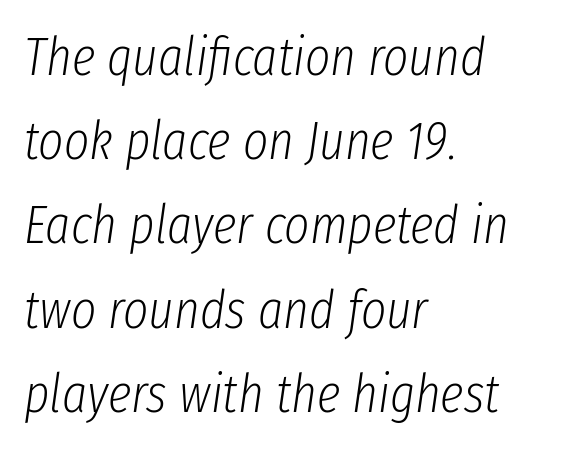
Q: Is the text bold? A: No.
Q: Is the text italic (slanted)? A: Yes, it leans right by about 8 degrees.
Q: Is the text underlined? A: No.
Q: How is the paragraph aligned? A: Left-aligned.
Q: Is the spacing between letters normal or unusually wide? A: Normal.
Q: Is the spacing between lines tight, normal or loose? A: Normal.
Q: Width (condensed, normal, or wide)? A: Condensed.
Q: Stroke contrast? A: Low.
Q: x-height? A: Medium.
Q: Monospaced? A: No.
